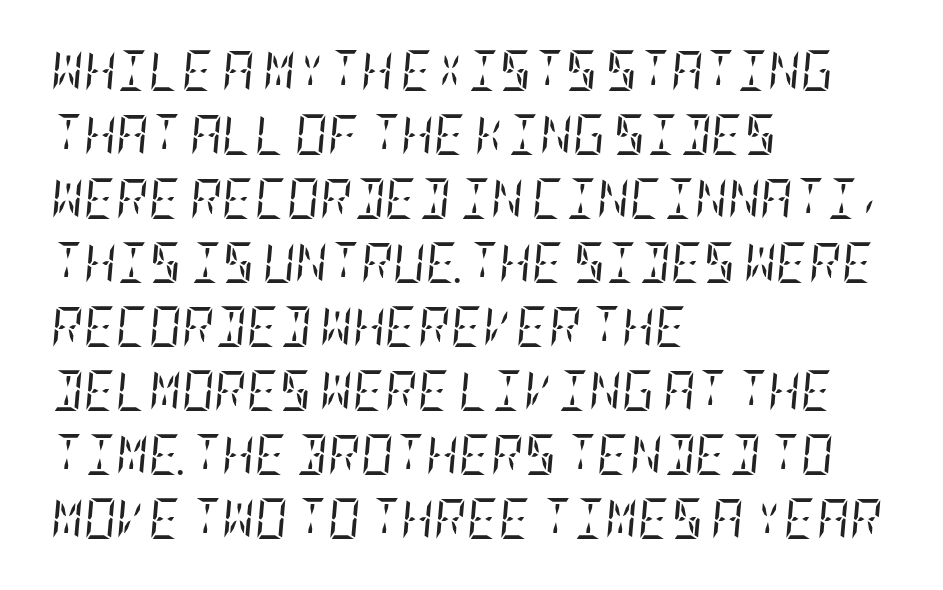
Stroke mass is kept to a normal reading level or below. Teacher's note: observe the even left margin — that is flush-left alignment. Honestly, the row spacing looks completely unremarkable. Would a proofreader flag this as italicized? Yes. Beneath every word, the page is bare.
